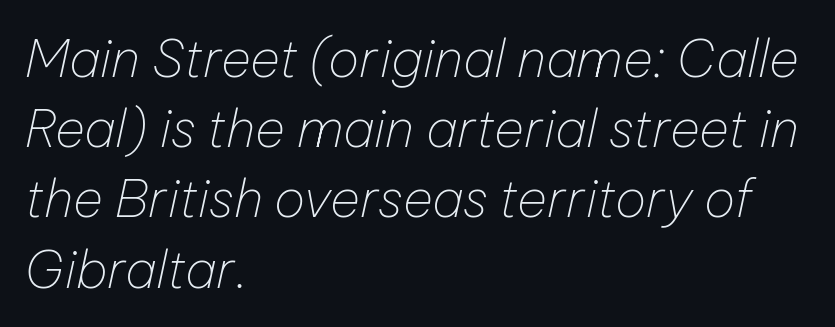
Q: Is the text bold? A: No.
Q: Is the text italic (slanted)? A: Yes, it leans right by about 12 degrees.
Q: Is the text underlined? A: No.
Q: How is the paragraph aligned? A: Left-aligned.
Q: Is the spacing between letters normal or unusually wide? A: Normal.
Q: Is the spacing between lines tight, normal or loose? A: Normal.
Q: Width (condensed, normal, or wide)? A: Normal.
Q: Stroke contrast? A: Low.
Q: x-height? A: Medium.
Q: Monospaced? A: No.
